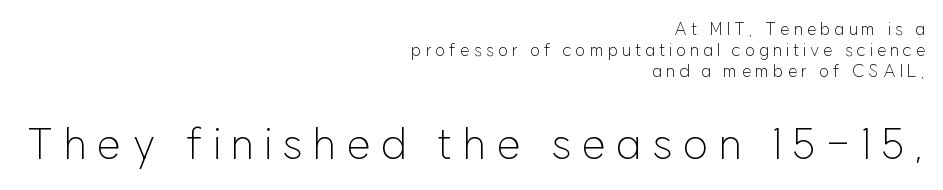
The image shows 43 px light sans-serif type, upright; set right-aligned, normal line spacing (1.25x), unusually wide letter spacing (+0.24 em), not underlined; the second (bottom) block is 2.53x larger; low stroke contrast and a medium x-height.
